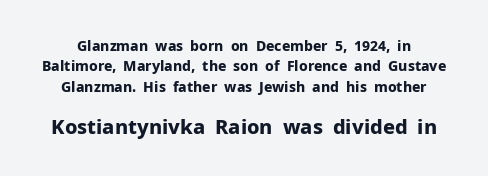
The image shows 20 px bold type, upright; set normal line spacing (1.45x), normal letter spacing, not underlined; the second (bottom) block is 1.43x larger.
